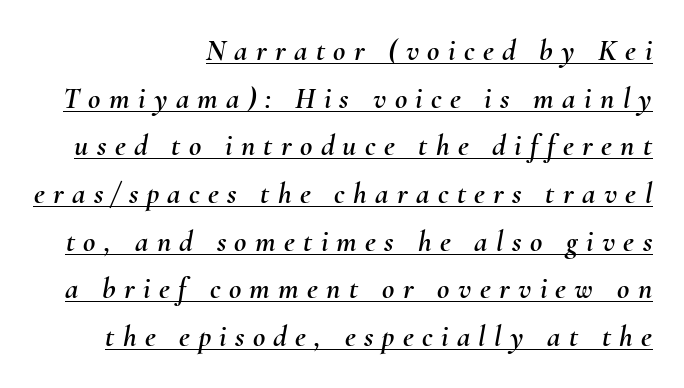
Q: Is the text italic (slanted)? A: Yes, it leans right by about 10 degrees.
Q: Is the text underlined? A: Yes.
Q: How is the paragraph aligned? A: Right-aligned.
Q: Is the spacing between letters normal or unusually wide? A: Unusually wide.
Q: Is the spacing between lines tight, normal or loose? A: Normal.
Q: Width (condensed, normal, or wide)? A: Normal.
Q: Stroke contrast? A: Medium.
Q: x-height? A: Small.
Q: Monospaced? A: No.
